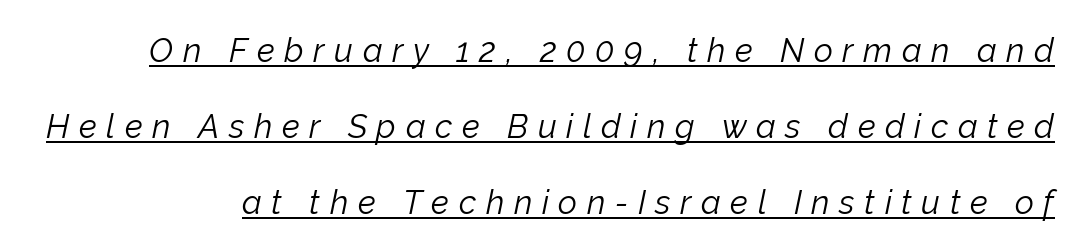
The leading is generous, giving the passage an open texture. Caption: expanded tracking, letters set apart. The words here are underlined. The letters advance in unequal steps, a hallmark of proportional type.
